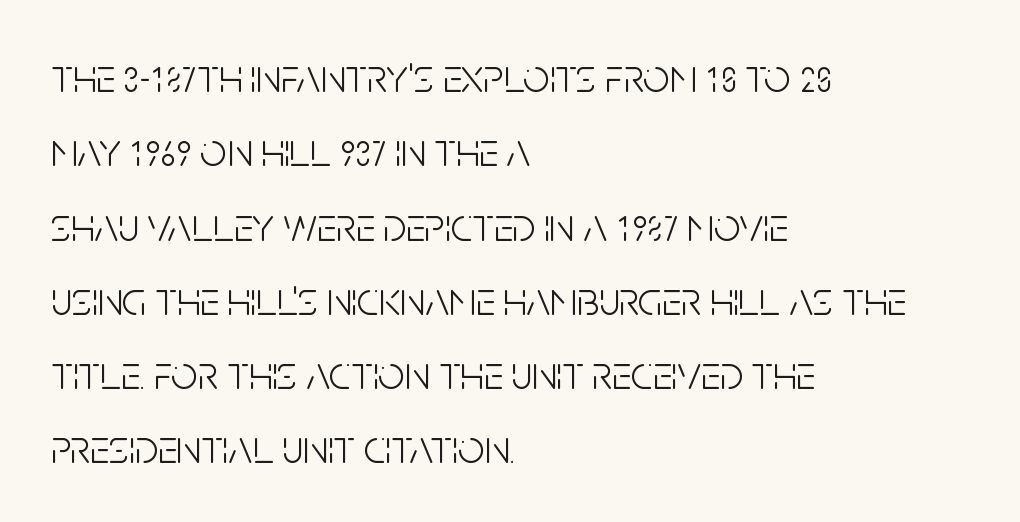
Quick note: underline off. Every stem runs plumb, perpendicular to the baseline. Notice how descenders clear the ascenders below comfortably — that's standard leading. Heaviness? Minimal to ordinary, like unemphasized prose.
